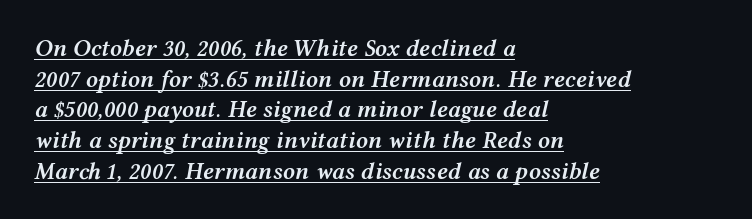
Q: Is the text bold? A: Semi-bold.
Q: Is the text italic (slanted)? A: Yes, it leans right by about 12 degrees.
Q: Is the text underlined? A: Yes.
Q: How is the paragraph aligned? A: Left-aligned.
Q: Is the spacing between letters normal or unusually wide? A: Normal.
Q: Is the spacing between lines tight, normal or loose? A: Normal.
